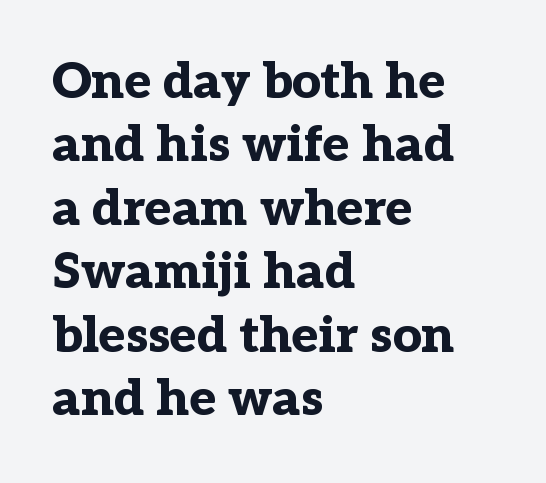
Type style note: has serifs. Weight check: bold — yes, fully. Type without underlining. The passage is arranged the way most books set body copy — flush left.
